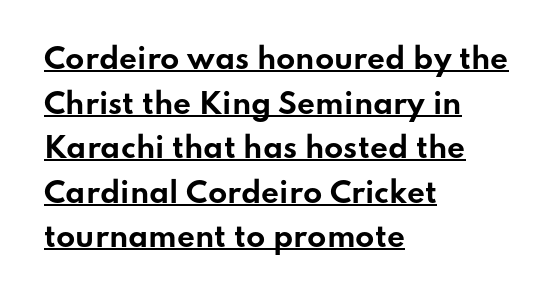
{"serif": "no", "italic": "no", "bold": "yes", "weight": "bold", "width": "wide", "stroke_contrast": "low", "x_height": "small", "monospaced": "no", "underline": "yes", "align": "left", "line_spacing": "normal", "line_spacing_ratio": 1.59, "letter_spacing": "normal", "letter_spacing_em": 0.0, "glyph_px": 28}
